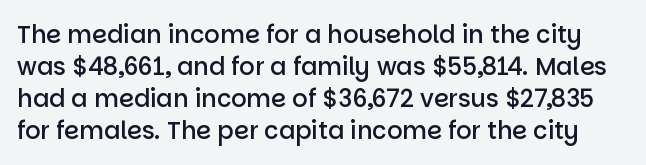
What's the leading like? Ordinary, nothing unusual. Is there any slant? The stems are plumb. This is the in-between weight designers call semibold or demi. Inter-character spacing is left at the font's built-in metrics. The glyphs are unaccompanied by any horizontal stroke below them.
